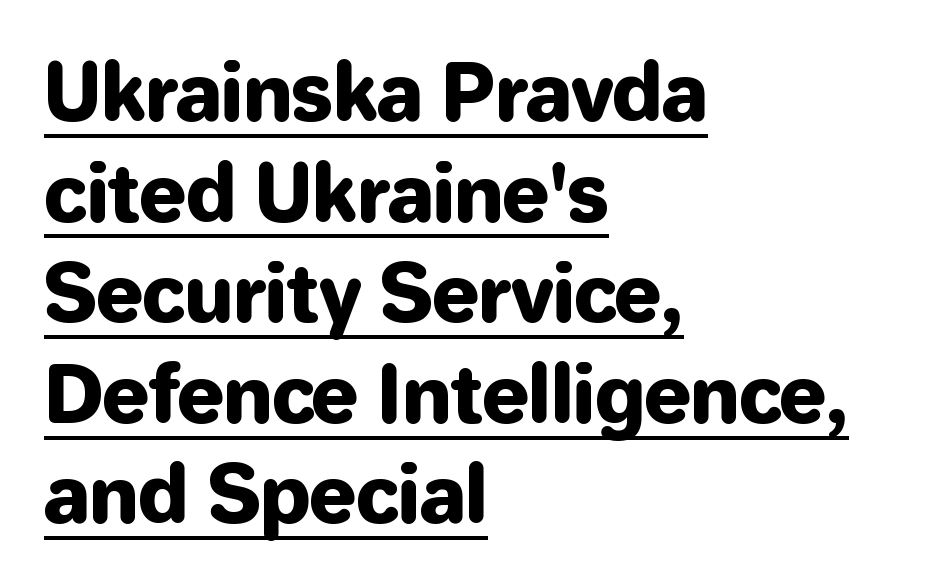
Q: Is the text italic (slanted)? A: No, it is upright.
Q: Is the typeface a serif or a sans-serif typeface? A: Sans-serif.
Q: Is the text underlined? A: Yes.
Q: How is the paragraph aligned? A: Left-aligned.
Q: Is the spacing between letters normal or unusually wide? A: Normal.
Q: Is the spacing between lines tight, normal or loose? A: Normal.
Q: Width (condensed, normal, or wide)? A: Normal.
Q: Stroke contrast? A: Low.
Q: x-height? A: Medium.
Q: Monospaced? A: No.
